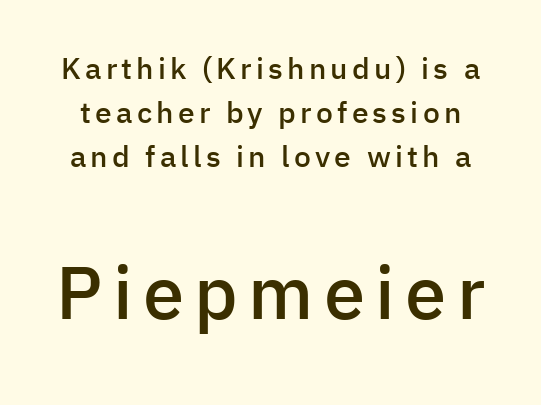
Q: Is the text bold? A: Semi-bold.
Q: Is the text italic (slanted)? A: No, it is upright.
Q: Is the typeface a serif or a sans-serif typeface? A: Sans-serif.
Q: Is the text underlined? A: No.
Q: Is the spacing between lines tight, normal or loose? A: Normal.
Q: Which block of text is set in a larger size, the first (top) or the second (bottom)? A: The second (bottom) one.
Q: Width (condensed, normal, or wide)? A: Normal.
Q: Stroke contrast? A: Low.
Q: x-height? A: Medium.
Q: Monospaced? A: No.
